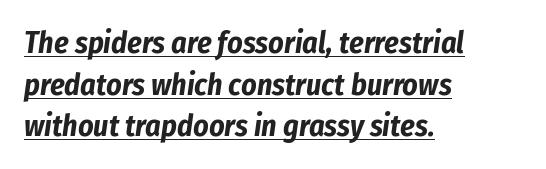
The image shows 30 px bold, condensed type, italic (leaning right); set left-aligned, normal line spacing (1.39x), normal letter spacing, underlined; low stroke contrast and a medium x-height.
